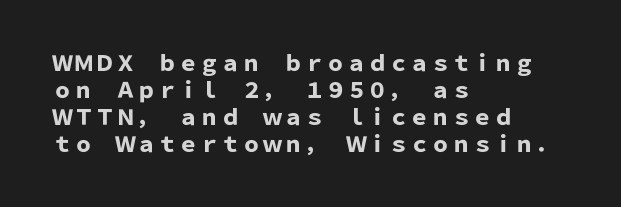
The image shows 21 px bold type, upright; set left-aligned, normal line spacing (1.28x), normal letter spacing, not underlined.
